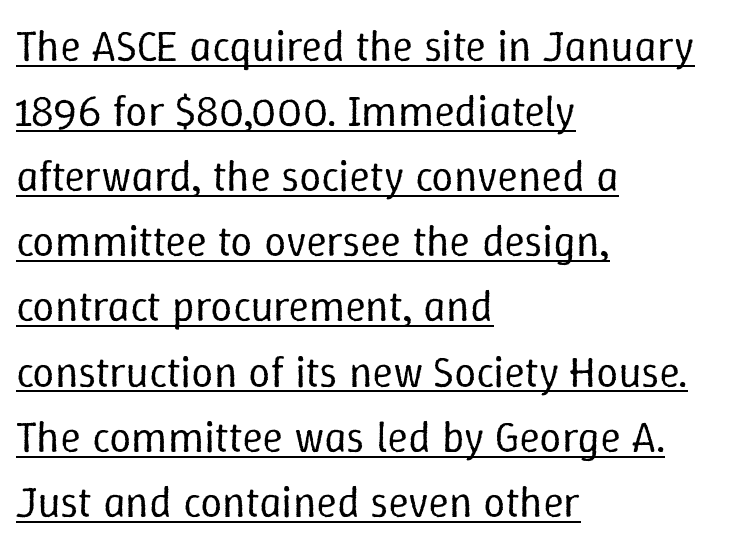
The image shows 44 px regular-weight type, upright; set left-aligned, normal line spacing (1.48x), normal letter spacing, underlined; low stroke contrast and a medium x-height.
